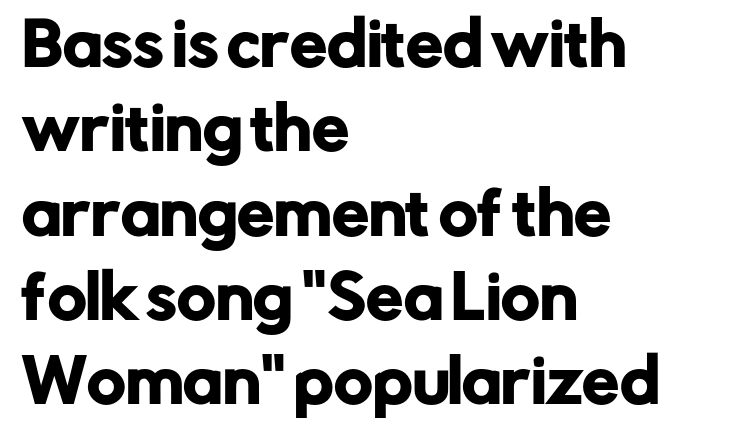
The image shows 59 px sans-serif type, upright; set left-aligned, normal line spacing (1.43x), normal letter spacing, not underlined; low stroke contrast and a medium x-height.
